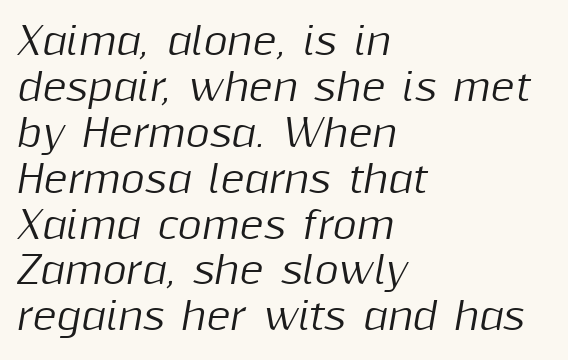
Q: Is the text italic (slanted)? A: Yes, it leans right by about 10 degrees.
Q: Is the text underlined? A: No.
Q: How is the paragraph aligned? A: Left-aligned.
Q: Is the spacing between letters normal or unusually wide? A: Normal.
Q: Width (condensed, normal, or wide)? A: Normal.
Q: Stroke contrast? A: Medium.
Q: x-height? A: Medium.
Q: Monospaced? A: No.
